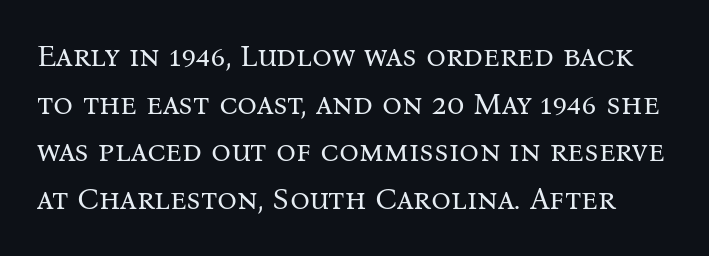
Note: serifs present on the glyphs. The font sits on the lighter half of the weight spectrum, regular included. The vertical gap from one line to the next is medium. Think of a printed novel: that variable character pitch is what you see here.
